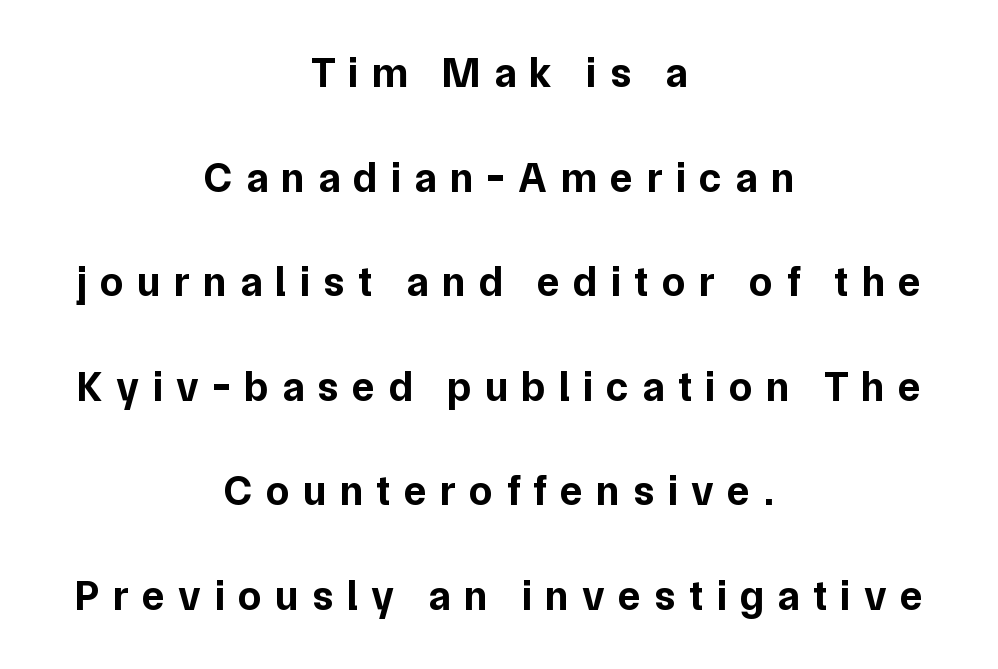
The image shows 42 px bold sans-serif type, upright; set centered, loose line spacing (2.49x), unusually wide letter spacing (+0.32 em), not underlined; low stroke contrast and a medium x-height.
